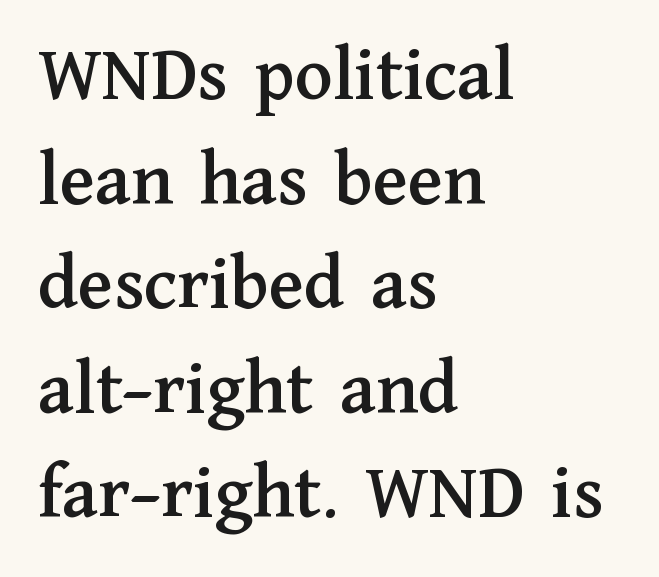
Reading down the block, your eye returns to a fixed left position each line. You could not count columns in this text — the font is proportionally spaced. Do the letters lean? They stand straight. Is this a sans? No — the strokes have serifs. The type is set solid horizontally, with unmodified tracking.
